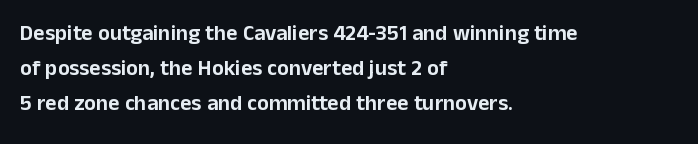
Q: Is the text italic (slanted)? A: No, it is upright.
Q: Is the text underlined? A: No.
Q: How is the paragraph aligned? A: Left-aligned.
Q: Is the spacing between letters normal or unusually wide? A: Normal.
Q: Is the spacing between lines tight, normal or loose? A: Normal.
